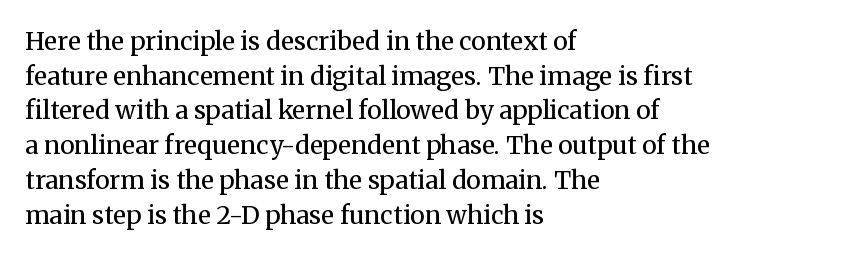
Q: Is the text bold? A: No.
Q: Is the text italic (slanted)? A: No, it is upright.
Q: Is the text underlined? A: No.
Q: How is the paragraph aligned? A: Left-aligned.
Q: Is the spacing between letters normal or unusually wide? A: Normal.
Q: Is the spacing between lines tight, normal or loose? A: Normal.
